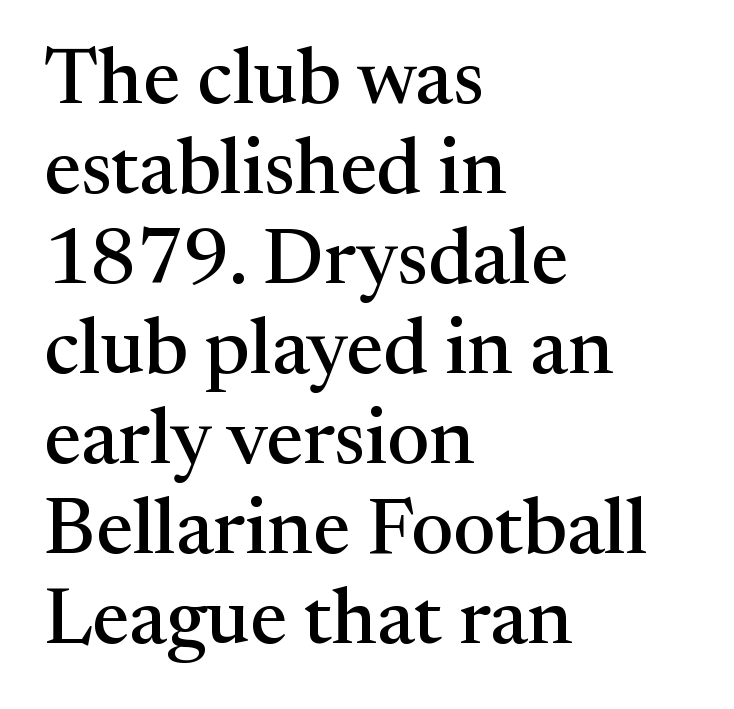
Q: Is the text italic (slanted)? A: No, it is upright.
Q: Is the typeface a serif or a sans-serif typeface? A: Serif.
Q: Is the text underlined? A: No.
Q: How is the paragraph aligned? A: Left-aligned.
Q: Is the spacing between letters normal or unusually wide? A: Normal.
Q: Is the spacing between lines tight, normal or loose? A: Tight.
Q: Width (condensed, normal, or wide)? A: Normal.
Q: Stroke contrast? A: Medium.
Q: x-height? A: Medium.
Q: Monospaced? A: No.
